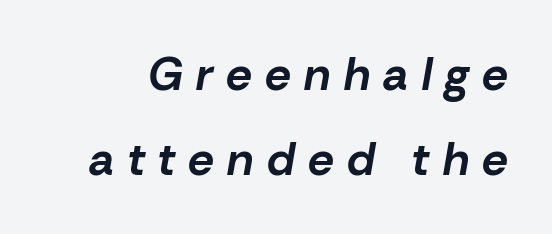
{"italic": "yes", "lean": "right", "slant_degrees": 10, "bold": "yes", "weight": "bold", "width": "normal", "stroke_contrast": "low", "x_height": "medium", "monospaced": "no", "underline": "no", "line_spacing_ratio": 1.84, "letter_spacing": "wide", "letter_spacing_em": 0.29, "glyph_px": 46}
